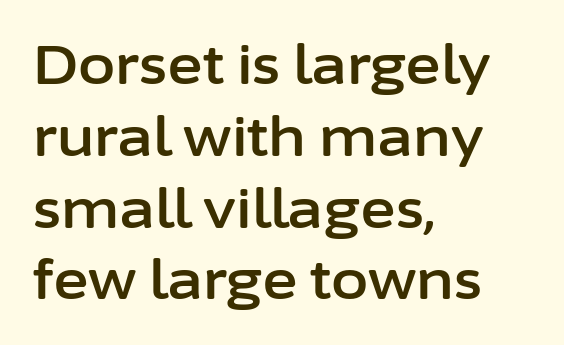
{"serif": "no", "italic": "no", "width": "normal", "stroke_contrast": "low", "x_height": "medium", "monospaced": "no", "underline": "no", "align": "left", "line_spacing": "normal", "line_spacing_ratio": 1.33, "letter_spacing": "normal", "letter_spacing_em": 0.0, "glyph_px": 54}
